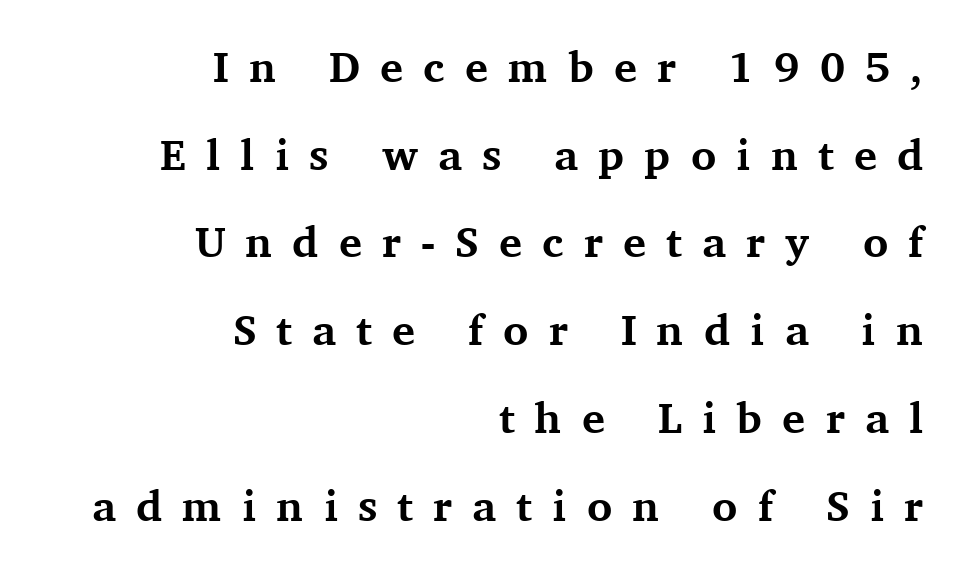
Q: Is the text bold? A: Yes.
Q: Is the text italic (slanted)? A: No, it is upright.
Q: Is the typeface a serif or a sans-serif typeface? A: Serif.
Q: Is the text underlined? A: No.
Q: How is the paragraph aligned? A: Right-aligned.
Q: Is the spacing between letters normal or unusually wide? A: Unusually wide.
Q: Is the spacing between lines tight, normal or loose? A: Loose.
Q: Width (condensed, normal, or wide)? A: Normal.
Q: Stroke contrast? A: Medium.
Q: x-height? A: Medium.
Q: Monospaced? A: No.
